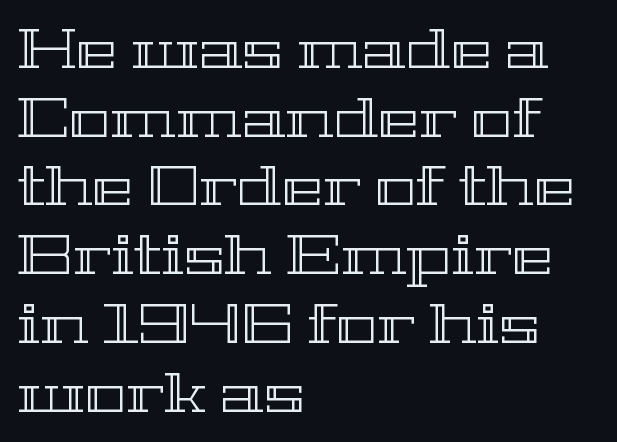
The image shows 55 px wide type, upright; set left-aligned, normal line spacing (1.25x), normal letter spacing, not underlined; a medium x-height.
